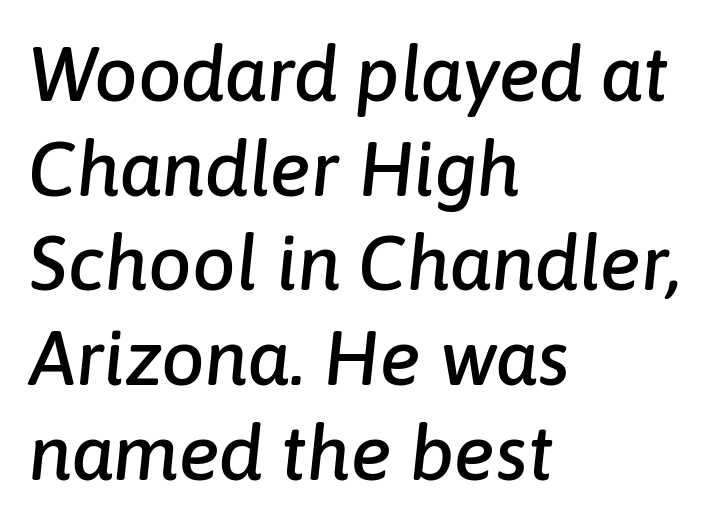
{"italic": "yes", "lean": "right", "slant_degrees": 6, "width": "normal", "stroke_contrast": "low", "x_height": "medium", "monospaced": "no", "underline": "no", "align": "left", "line_spacing_ratio": 1.23, "letter_spacing": "normal", "letter_spacing_em": 0.0, "glyph_px": 77}
